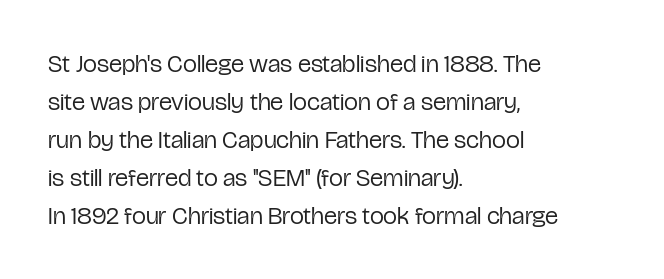
The image shows 25 px text type, upright; set left-aligned, normal line spacing (1.52x), normal letter spacing, not underlined.
